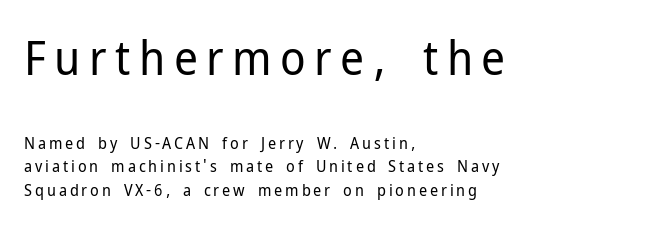
The image shows 47 px regular-weight sans-serif type, upright; set left-aligned, normal line spacing (1.47x), not underlined; the first (top) block is 2.94x larger; low stroke contrast and a medium x-height.
